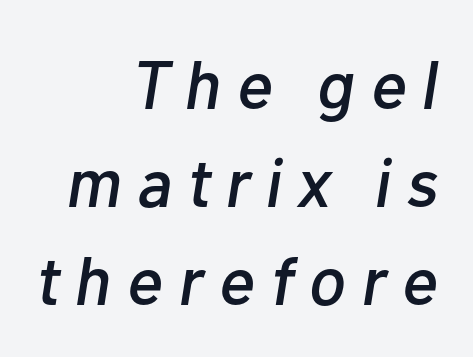
One-word summary of the alignment: right. Quick note: underline off. Between one letter and the next there's a generous, obvious gap. Is there much room between lines? A standard amount, neither cramped nor airy.
